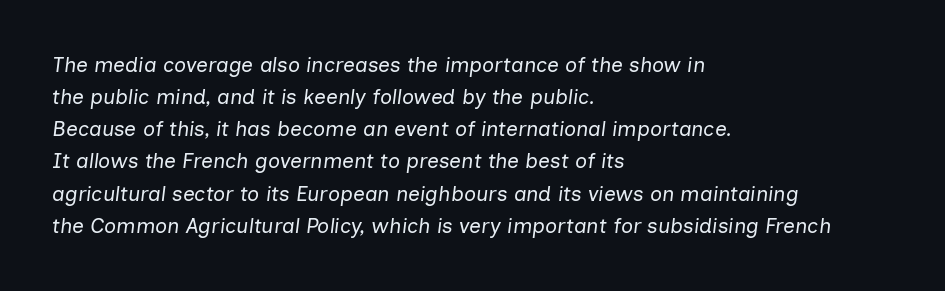
Stems here are at most as thick as an everyday book face. Students, note that the glyphs here touch the page at normal intervals. Descenders are the only things crossing below the line. Short and long lines alike share a common starting point at left.
